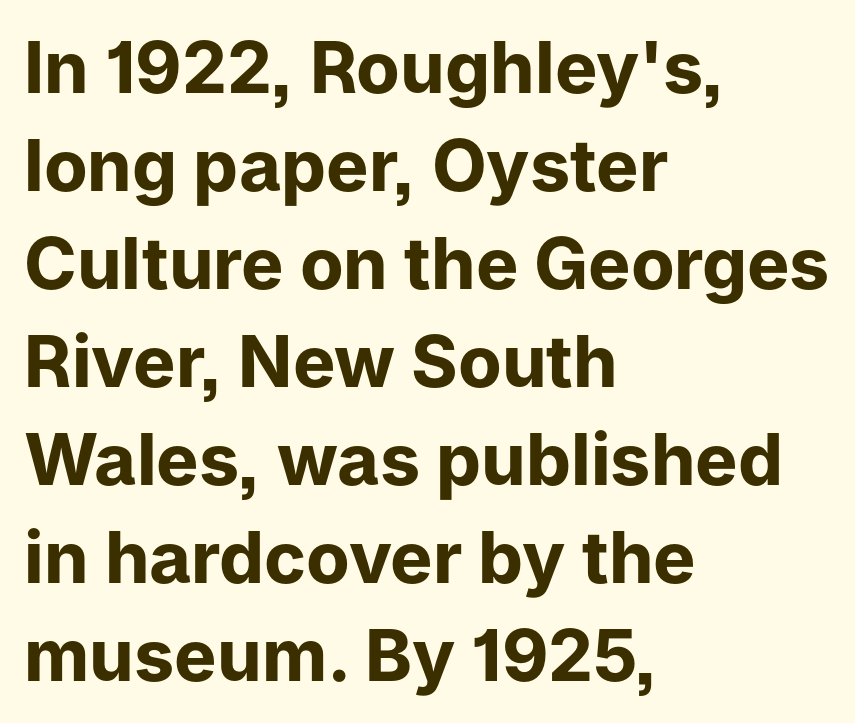
Posture: vertical. The rows are spaced the way most documents space them. Emphasis by weight is at full strength: bold. Which margin do the lines hug? The left one — the right edge is uneven. You could not count columns in this text — the font is proportionally spaced.
